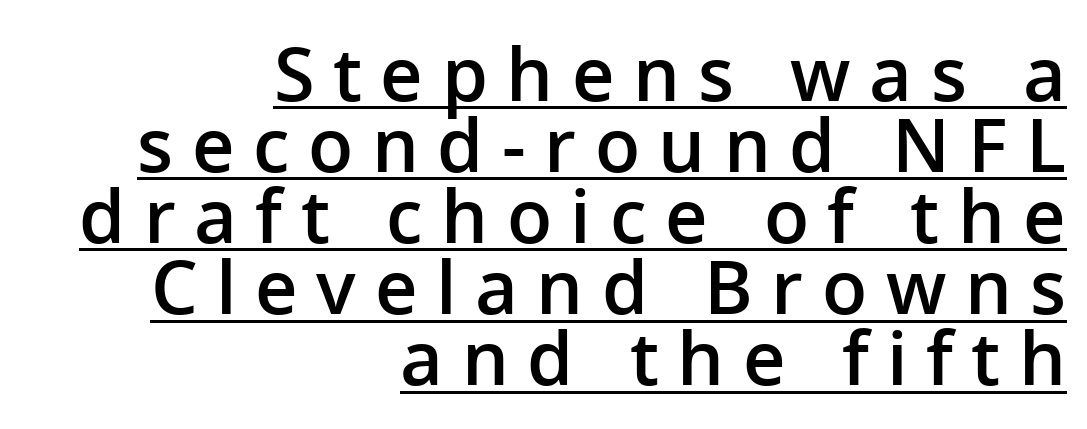
Q: Is the text bold? A: Semi-bold.
Q: Is the text italic (slanted)? A: No, it is upright.
Q: Is the typeface a serif or a sans-serif typeface? A: Sans-serif.
Q: Is the text underlined? A: Yes.
Q: How is the paragraph aligned? A: Right-aligned.
Q: Is the spacing between letters normal or unusually wide? A: Unusually wide.
Q: Is the spacing between lines tight, normal or loose? A: Tight.
Q: Width (condensed, normal, or wide)? A: Normal.
Q: Stroke contrast? A: Low.
Q: x-height? A: Medium.
Q: Monospaced? A: No.
